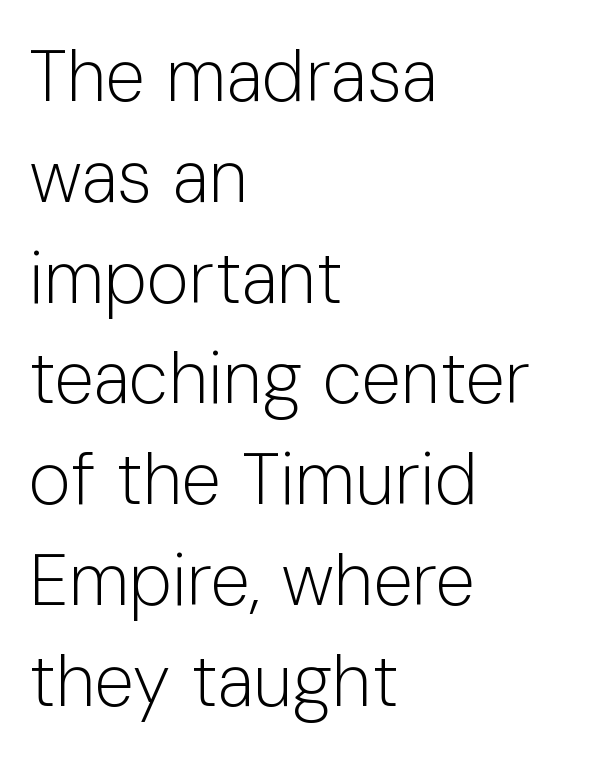
{"serif": "no", "italic": "no", "bold": "no", "weight": "light", "width": "normal", "stroke_contrast": "low", "x_height": "medium", "monospaced": "no", "underline": "no", "align": "left", "line_spacing": "normal", "line_spacing_ratio": 1.4, "letter_spacing": "normal", "letter_spacing_em": 0.0, "glyph_px": 72}
